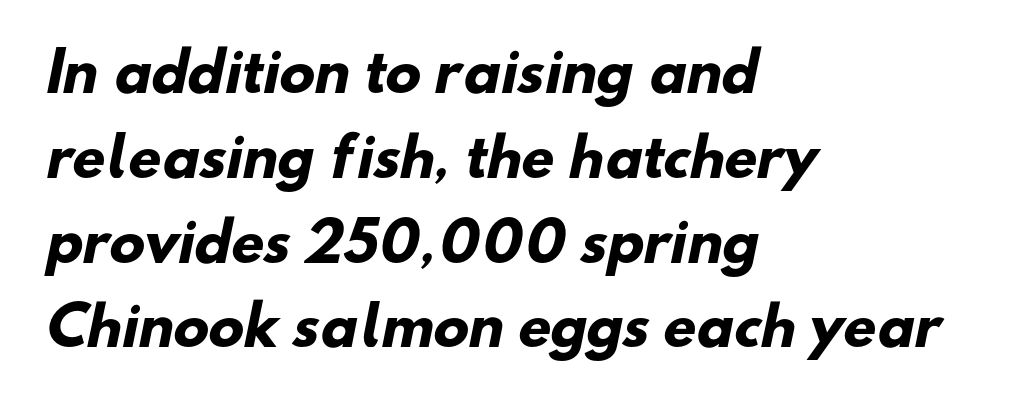
Varying glyph widths throughout — classic text-font behaviour. No extra tracking has been applied to these lines. Set as a true bold cut, around the 700 mark. Successive baselines arrive at the customary interval.
